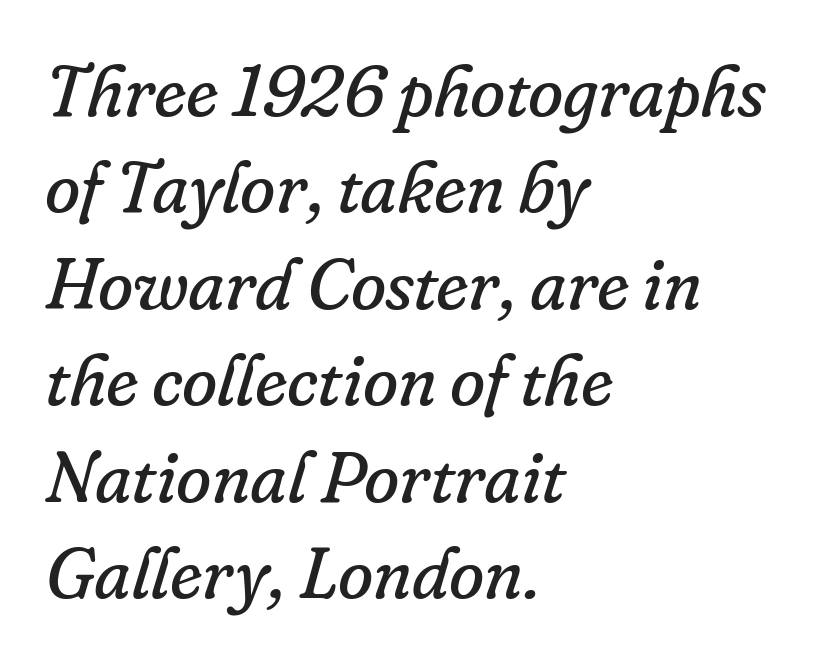
Q: Is the text bold? A: No.
Q: Is the text italic (slanted)? A: Yes, it leans right by about 16 degrees.
Q: Is the typeface a serif or a sans-serif typeface? A: Serif.
Q: Is the text underlined? A: No.
Q: How is the paragraph aligned? A: Left-aligned.
Q: Is the spacing between letters normal or unusually wide? A: Normal.
Q: Is the spacing between lines tight, normal or loose? A: Normal.
Q: Width (condensed, normal, or wide)? A: Normal.
Q: Stroke contrast? A: Low.
Q: x-height? A: Small.
Q: Monospaced? A: No.
